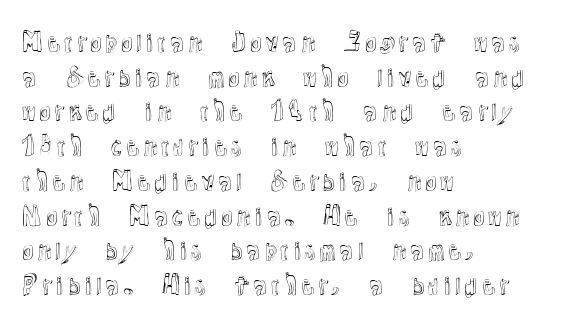
Q: Is the text italic (slanted)? A: No, it is upright.
Q: Is the text underlined? A: No.
Q: How is the paragraph aligned? A: Left-aligned.
Q: Is the spacing between letters normal or unusually wide? A: Normal.
Q: Is the spacing between lines tight, normal or loose? A: Normal.
